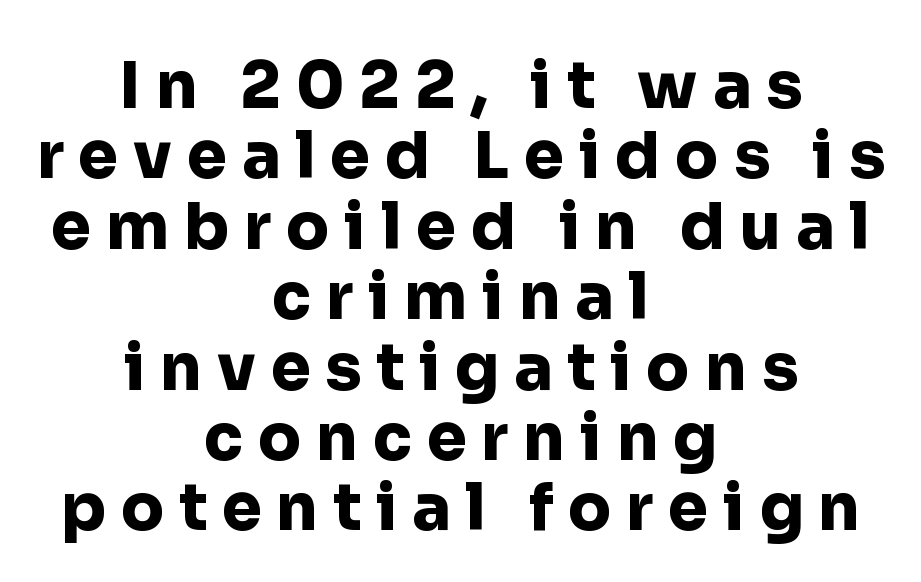
{"serif": "no", "italic": "no", "bold": "yes", "weight": "heavy", "width": "normal", "stroke_contrast": "low", "x_height": "medium", "monospaced": "no", "underline": "no", "align": "center", "line_spacing": "tight", "line_spacing_ratio": 1.1, "letter_spacing": "wide", "letter_spacing_em": 0.23, "glyph_px": 64}
